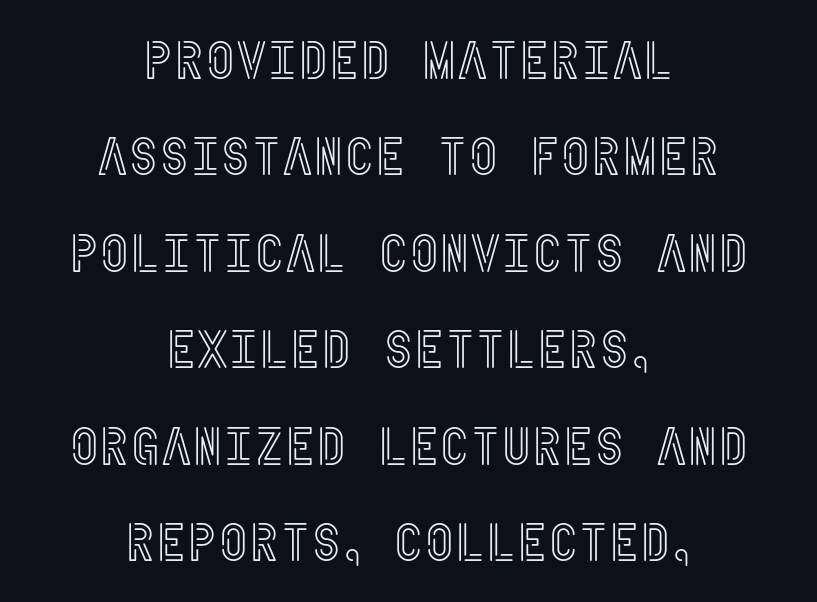
Q: Is the text italic (slanted)? A: No, it is upright.
Q: Is the text underlined? A: No.
Q: How is the paragraph aligned? A: Centered.
Q: Is the spacing between letters normal or unusually wide? A: Normal.
Q: Width (condensed, normal, or wide)? A: Condensed.
Q: x-height? A: Large.
